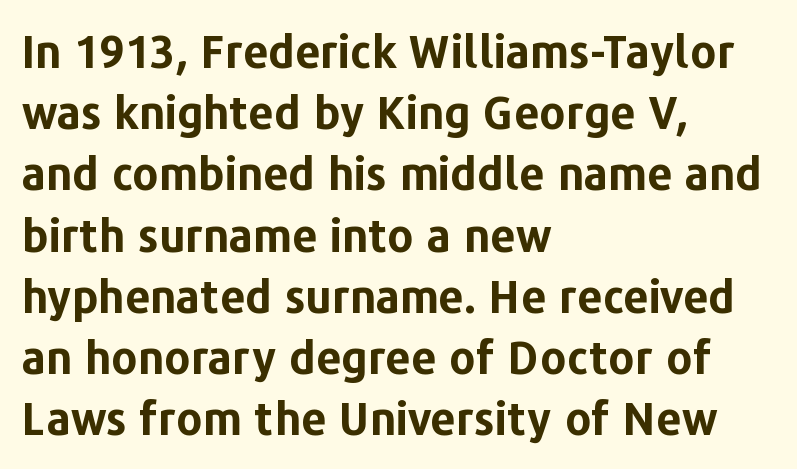
The image shows 45 px bold sans-serif type, upright; set left-aligned, normal line spacing (1.36x), normal letter spacing, not underlined; low stroke contrast and a medium x-height.
